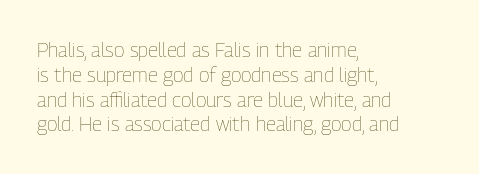
Each stroke keeps to a modest, everyday thickness or less. The type is set solid horizontally, with unmodified tracking. Italic: no, the glyphs are upright roman. In CSS terms this would be text-align: left.
